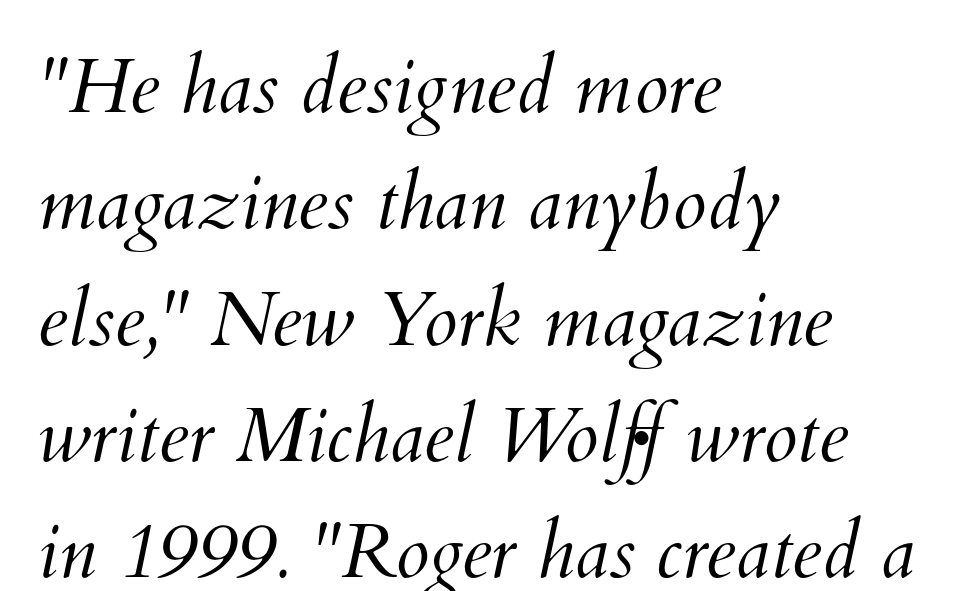
Q: Is the text bold? A: No.
Q: Is the text underlined? A: No.
Q: How is the paragraph aligned? A: Left-aligned.
Q: Is the spacing between letters normal or unusually wide? A: Normal.
Q: Is the spacing between lines tight, normal or loose? A: Normal.
Q: Width (condensed, normal, or wide)? A: Normal.
Q: Stroke contrast? A: Medium.
Q: x-height? A: Small.
Q: Monospaced? A: No.
